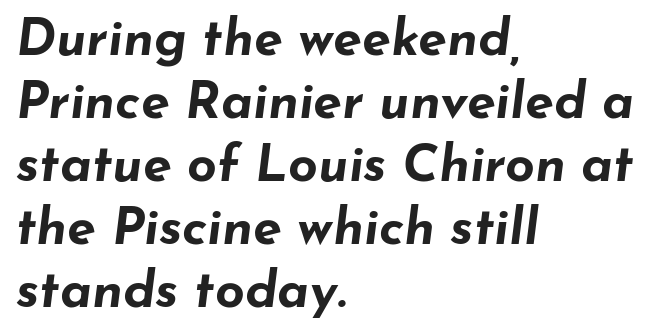
Is the letter spacing exaggerated? No — it looks like the ordinary default. The face used here is proportionally spaced, like ordinary book or web type. Left-aligned paragraph, ragged on the right. Set as a true bold cut, around the 700 mark. Characters are canted at an angle relative to the baseline's perpendicular. Beneath every word, the page is bare.
